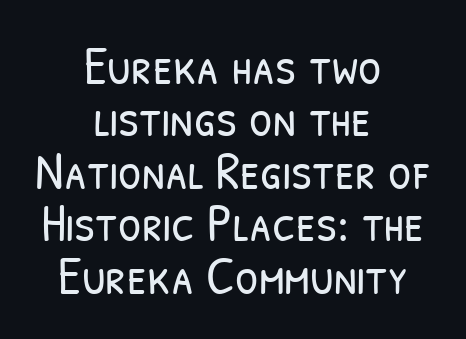
The setting favours the middle, as headings and verse often do. Has an underline been added? It has not. Each letter keeps its own natural width here, so spacing adapts to shape. Caption: standard tracking, unaltered. Is this a heavy cut? Hardly; it is regular or lighter.
